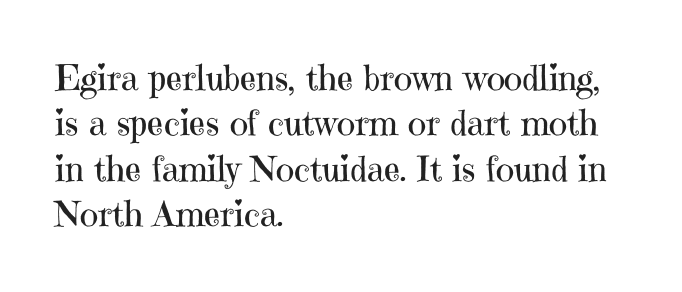
The image shows 35 px regular-weight serif type, upright; set left-aligned, normal line spacing (1.3x), normal letter spacing, not underlined; high stroke contrast and a medium x-height.
